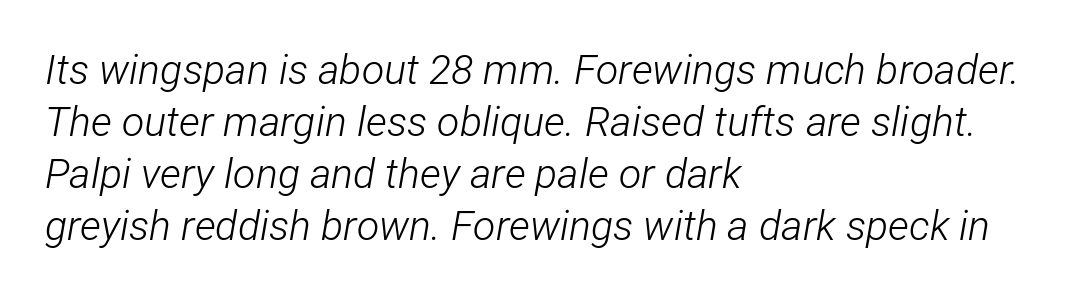
Q: Is the text bold? A: No.
Q: Is the text italic (slanted)? A: Yes, it leans right by about 12 degrees.
Q: Is the text underlined? A: No.
Q: How is the paragraph aligned? A: Left-aligned.
Q: Is the spacing between letters normal or unusually wide? A: Normal.
Q: Is the spacing between lines tight, normal or loose? A: Normal.
Q: Width (condensed, normal, or wide)? A: Condensed.
Q: Stroke contrast? A: Low.
Q: x-height? A: Medium.
Q: Monospaced? A: No.
